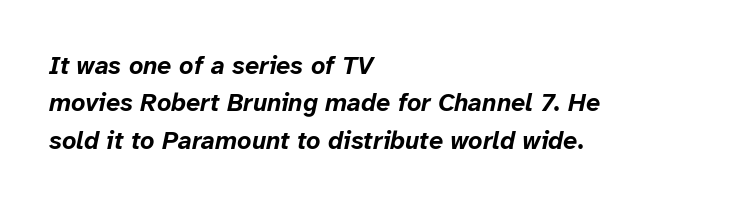
The image shows 25 px bold type, italic (leaning right); set left-aligned, normal line spacing (1.5x), normal letter spacing, not underlined.
